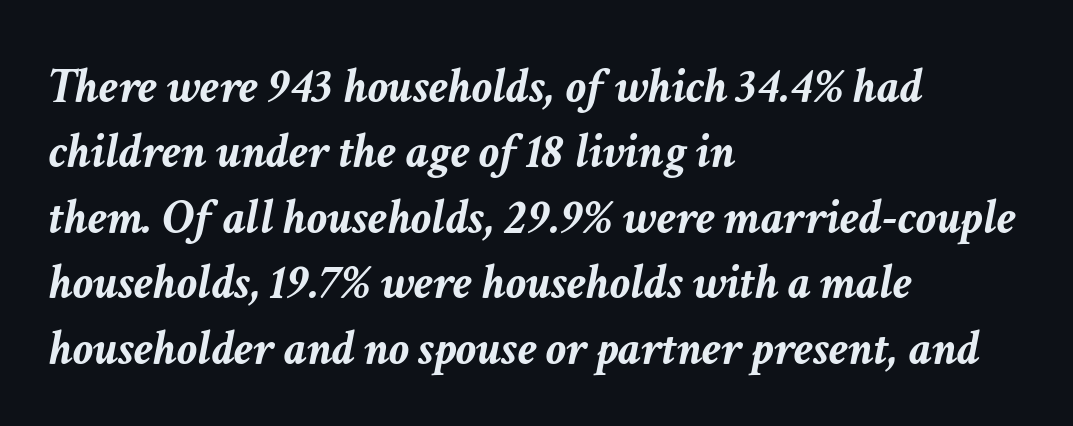
The image shows 50 px semibold type, italic (leaning right); set left-aligned, normal line spacing (1.31x), normal letter spacing, not underlined; low stroke contrast and a medium x-height.
